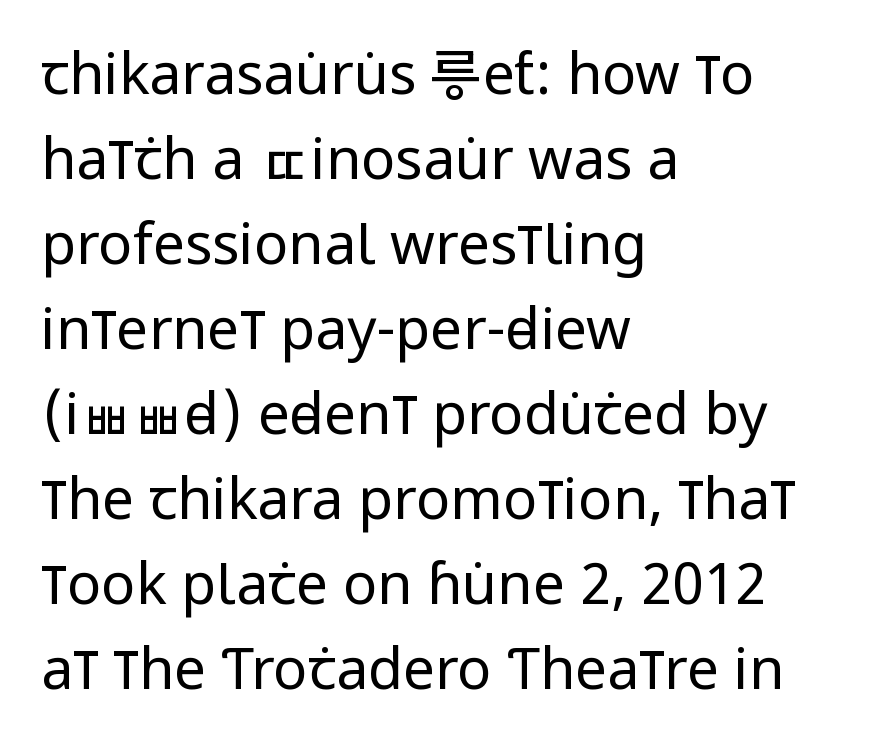
The image shows 57 px regular-weight, condensed sans-serif type, upright; set left-aligned, normal line spacing (1.49x), normal letter spacing, not underlined; low stroke contrast and a large x-height.
